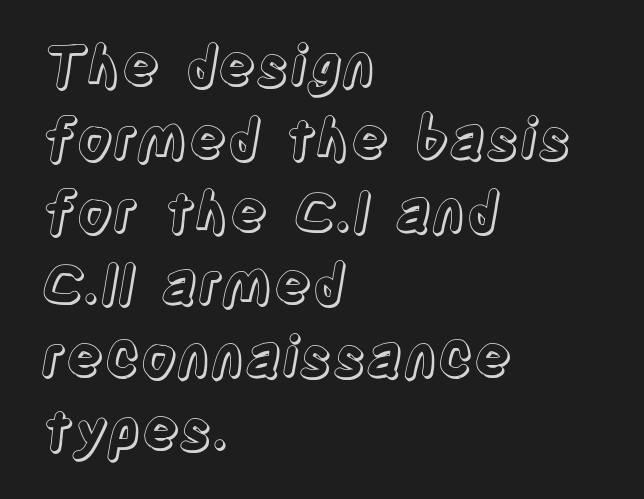
The image shows 56 px condensed type; set left-aligned, normal line spacing (1.3x), normal letter spacing, not underlined; a large x-height.
